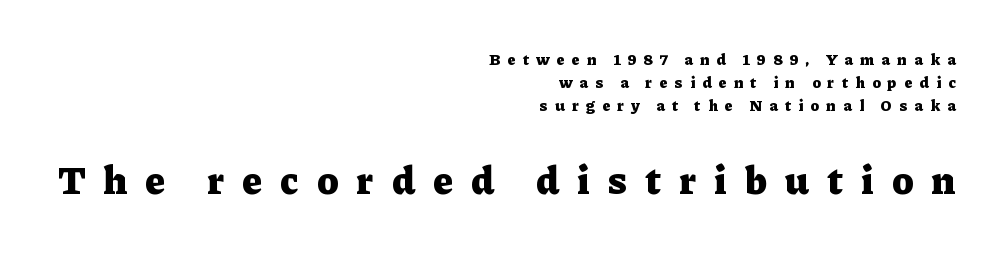
Emphasis by weight is at full strength: bold. Here the designer chose a conventional face with non-uniform glyph widths. Inter-character spacing is expanded well beyond the font's built-in metrics. Rows of type keep a routine distance in the vertical direction. The letters carry serifs — small finishing strokes at the ends of their stems.
